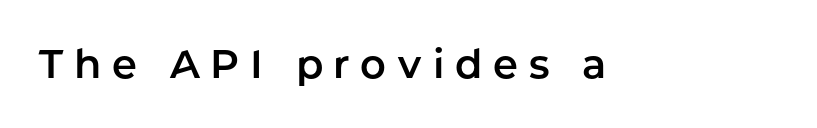
This sample uses expanded letter spacing, leaving extra air between glyphs. Is this a fixed-width face? No — the glyphs have proportional, varying widths. Quick note: not italic, upright. Does the type have serifs? No, each stem ends abruptly. Underlining? Definitely not there.
